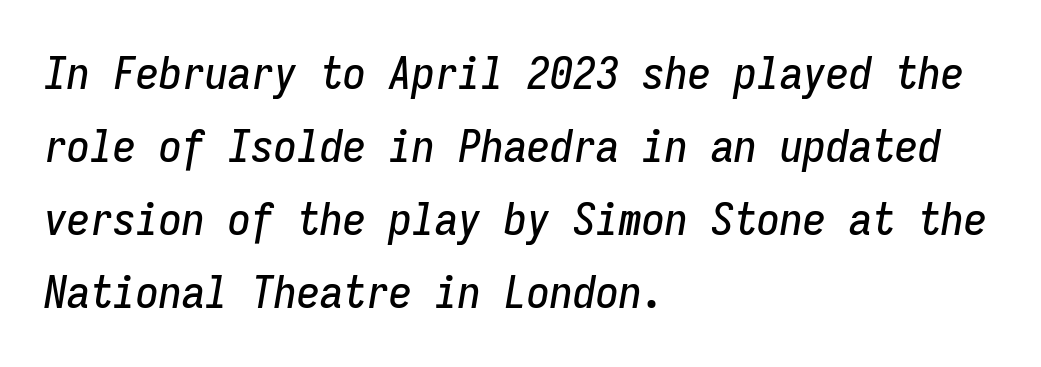
Q: Is the text italic (slanted)? A: Yes, it leans right by about 9 degrees.
Q: Is the text underlined? A: No.
Q: How is the paragraph aligned? A: Left-aligned.
Q: Is the spacing between letters normal or unusually wide? A: Normal.
Q: Is the spacing between lines tight, normal or loose? A: Normal.
Q: Width (condensed, normal, or wide)? A: Condensed.
Q: Stroke contrast? A: Low.
Q: x-height? A: Medium.
Q: Monospaced? A: Yes.
